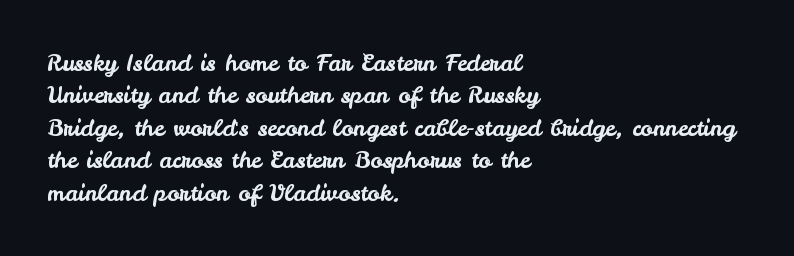
{"underline": "no", "align": "left", "line_spacing": "normal", "line_spacing_ratio": 1.41, "letter_spacing": "normal", "letter_spacing_em": 0.0, "glyph_px": 23}
